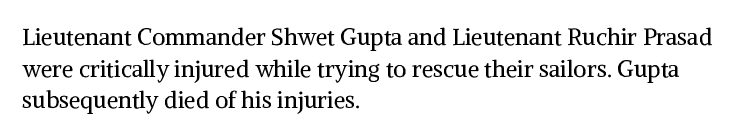
Q: Is the text bold? A: No.
Q: Is the text italic (slanted)? A: No, it is upright.
Q: Is the text underlined? A: No.
Q: How is the paragraph aligned? A: Left-aligned.
Q: Is the spacing between letters normal or unusually wide? A: Normal.
Q: Is the spacing between lines tight, normal or loose? A: Normal.
